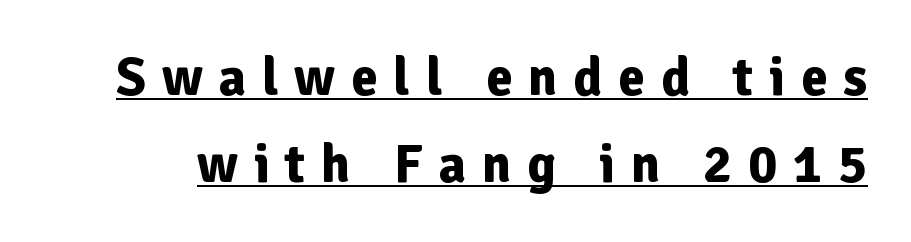
The image shows 54 px bold sans-serif type, upright; set normal line spacing (1.61x), unusually wide letter spacing (+0.29 em), underlined; low stroke contrast and a medium x-height.
